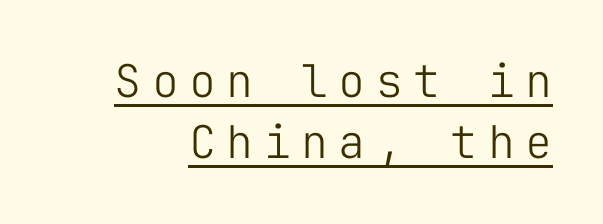
Q: Is the text bold? A: No.
Q: Is the text italic (slanted)? A: No, it is upright.
Q: Is the typeface a serif or a sans-serif typeface? A: Sans-serif.
Q: Is the text underlined? A: Yes.
Q: Is the spacing between letters normal or unusually wide? A: Unusually wide.
Q: Is the spacing between lines tight, normal or loose? A: Normal.
Q: Width (condensed, normal, or wide)? A: Normal.
Q: Stroke contrast? A: Low.
Q: x-height? A: Medium.
Q: Monospaced? A: Yes.
